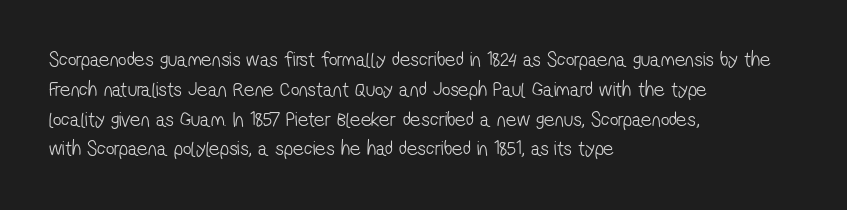
{"bold": "no", "underline": "no", "align": "left", "line_spacing": "normal", "line_spacing_ratio": 1.42, "letter_spacing": "normal", "letter_spacing_em": 0.0, "glyph_px": 21}
